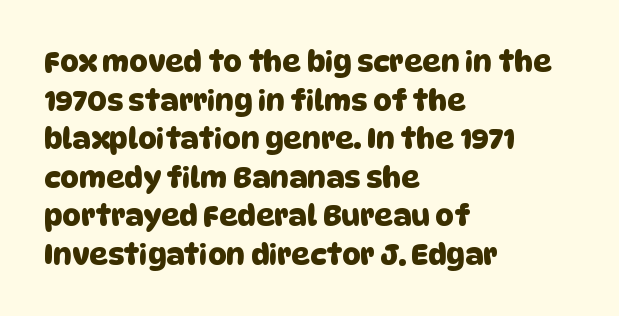
{"serif": "no", "width": "normal", "stroke_contrast": "low", "x_height": "large", "monospaced": "no", "underline": "no", "align": "left", "line_spacing": "normal", "line_spacing_ratio": 1.33, "letter_spacing": "normal", "letter_spacing_em": 0.0, "glyph_px": 29}
